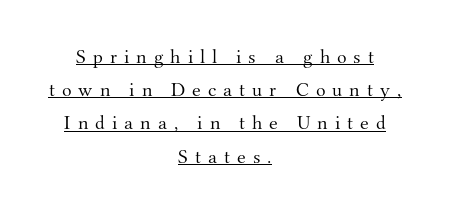
{"italic": "no", "bold": "no", "underline": "yes", "align": "center", "line_spacing": "normal", "line_spacing_ratio": 1.66, "letter_spacing": "wide", "letter_spacing_em": 0.35, "glyph_px": 20}
